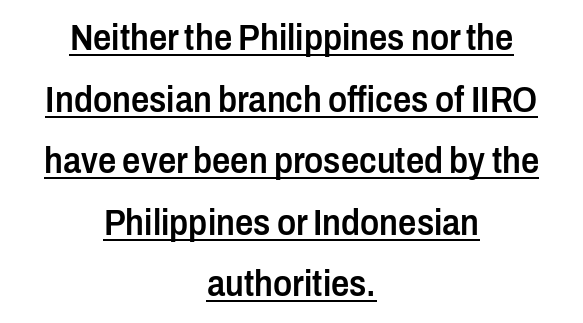
{"serif": "no", "italic": "no", "bold": "semi", "weight": "semibold", "width": "condensed", "stroke_contrast": "low", "x_height": "medium", "monospaced": "no", "underline": "yes", "align": "center", "line_spacing_ratio": 1.71, "letter_spacing": "normal", "letter_spacing_em": 0.0, "glyph_px": 36}
